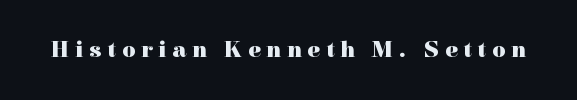
Decoration check: the copy has no underline. Look at the stroke-to-counter ratio: heavy, a bold. Substantial extra tracking has been applied to these lines. This sample uses an upright cut, with every glyph sitting square on the baseline.
